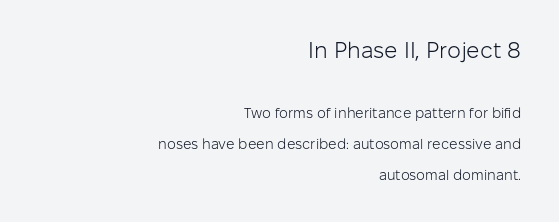
If you squint, the top block still reads clearly — it's the larger of the two. The type sits square on the baseline with zero lean. Stroke thickness stays within the range of a standard reading face or lighter. There is no visible air inserted between adjacent glyphs. The rendering anchors every line to the right-hand side.
